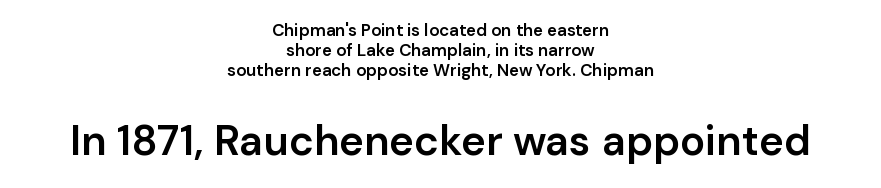
{"serif": "no", "italic": "no", "bold": "semi", "weight": "semibold", "width": "normal", "stroke_contrast": "low", "x_height": "medium", "monospaced": "no", "underline": "no", "align": "center", "line_spacing_ratio": 1.18, "letter_spacing": "normal", "letter_spacing_em": 0.0, "larger_block": "second", "size_ratio": 2.47, "glyph_px": 42}
